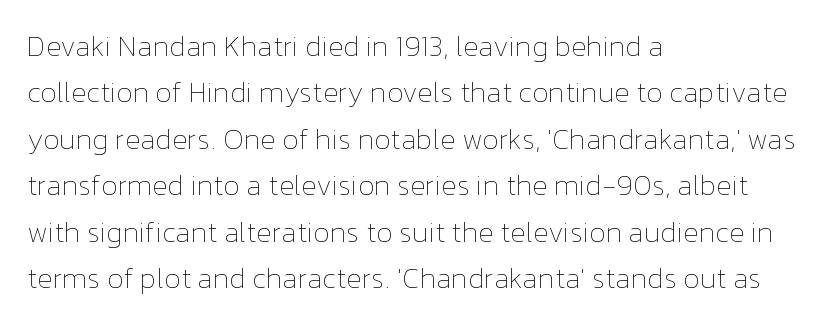
Q: Is the text bold? A: No.
Q: Is the text italic (slanted)? A: No, it is upright.
Q: Is the text underlined? A: No.
Q: How is the paragraph aligned? A: Left-aligned.
Q: Is the spacing between letters normal or unusually wide? A: Normal.
Q: Is the spacing between lines tight, normal or loose? A: Normal.
Q: Width (condensed, normal, or wide)? A: Normal.
Q: Stroke contrast? A: Low.
Q: x-height? A: Medium.
Q: Monospaced? A: No.
